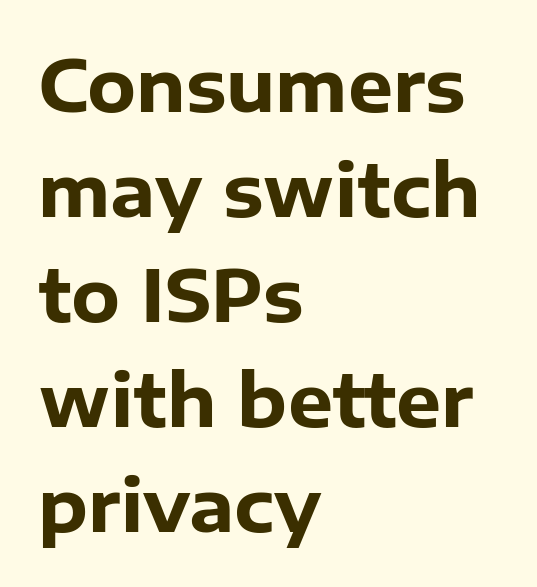
These lines sit exactly where default settings would place them. Grotesque or geometric, the face here clearly has no serifs. Is this a fixed-width face? No — the glyphs have proportional, varying widths. Is there any slant? The stems are plumb. The face used here has the dense, thick strokes of a bold. The passage shown is not underscored anywhere.
